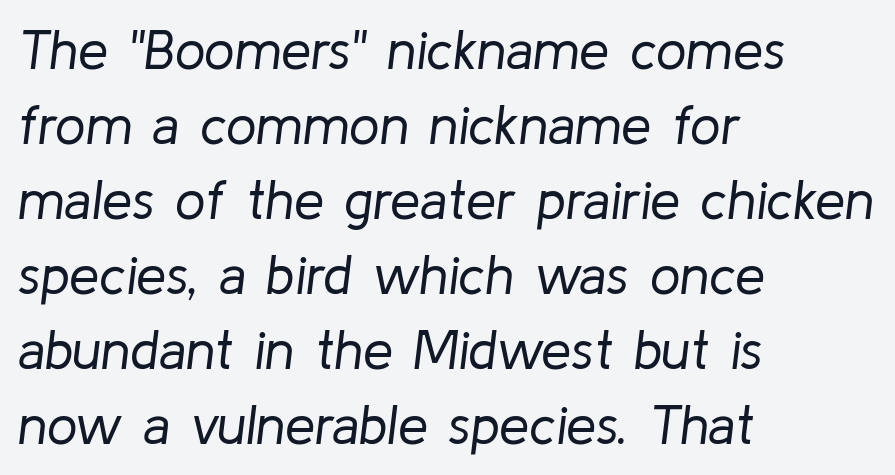
Think of a printed novel: that variable character pitch is what you see here. The face looks like a standard text weight, possibly lighter. How are the letters spaced? Ordinarily, with no added tracking. Compared with ordinary roman type, these characters are visibly tilted.
